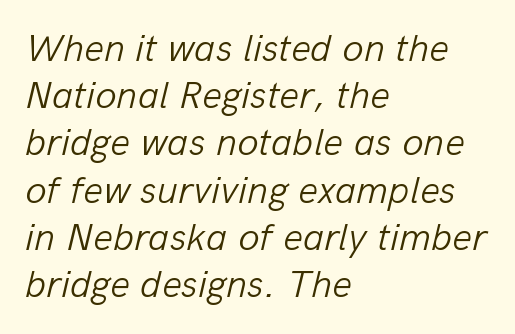
Nothing unusual about the tracking: characters are spaced as the font intends. Descenders hang freely into open space. Does the lettering tilt? It does — this is italic. Note the varied advance widths — an 'i' is clearly narrower than an 'm'.
